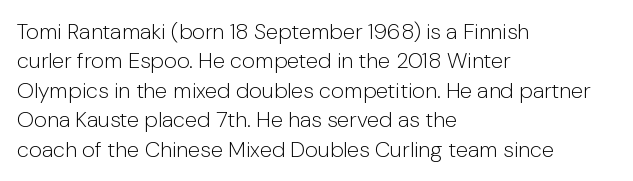
The image shows 22 px text type, upright; set left-aligned, normal line spacing (1.34x), normal letter spacing, not underlined.
